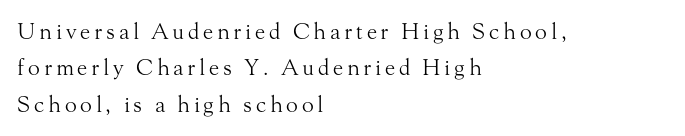
Q: Is the text bold? A: No.
Q: Is the text italic (slanted)? A: No, it is upright.
Q: Is the text underlined? A: No.
Q: How is the paragraph aligned? A: Left-aligned.
Q: Is the spacing between lines tight, normal or loose? A: Normal.
